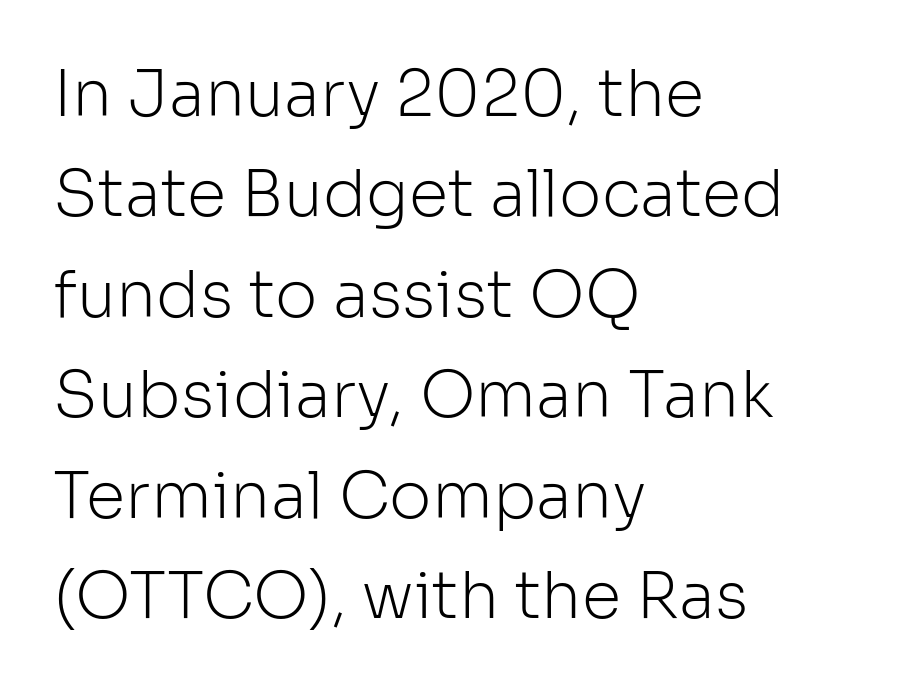
Q: Is the text bold? A: No.
Q: Is the text italic (slanted)? A: No, it is upright.
Q: Is the typeface a serif or a sans-serif typeface? A: Sans-serif.
Q: Is the text underlined? A: No.
Q: How is the paragraph aligned? A: Left-aligned.
Q: Is the spacing between letters normal or unusually wide? A: Normal.
Q: Is the spacing between lines tight, normal or loose? A: Normal.
Q: Width (condensed, normal, or wide)? A: Normal.
Q: Stroke contrast? A: Low.
Q: x-height? A: Medium.
Q: Monospaced? A: No.
